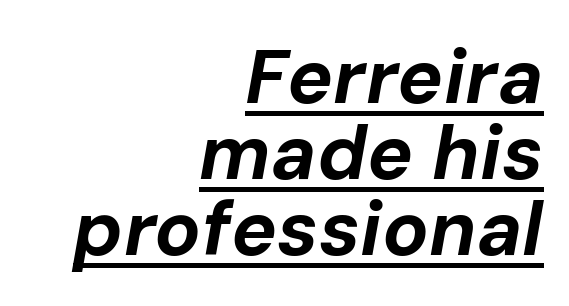
The image shows 77 px bold type, italic (leaning right); set right-aligned, tight line spacing (0.99x), normal letter spacing, underlined; low stroke contrast and a medium x-height.
